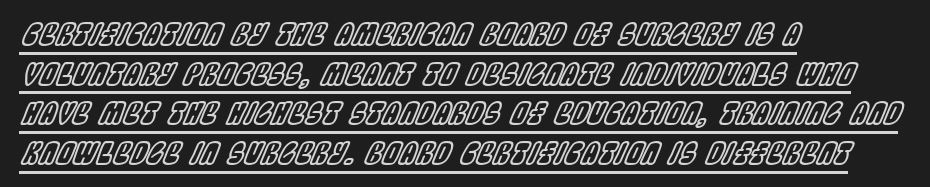
Underline: present. This rendering uses left alignment, leaving the right contour irregular. You could not count columns in this text — the font is proportionally spaced. Nobody touched the tracking dial on this one. Quick note: italic.
